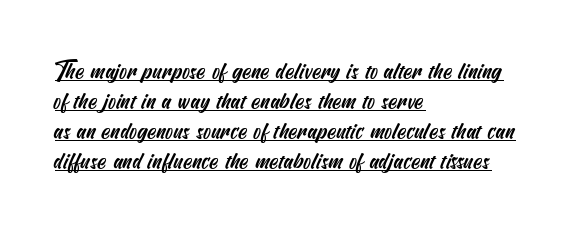
Q: Is the text underlined? A: Yes.
Q: How is the paragraph aligned? A: Left-aligned.
Q: Is the spacing between letters normal or unusually wide? A: Normal.
Q: Is the spacing between lines tight, normal or loose? A: Normal.
